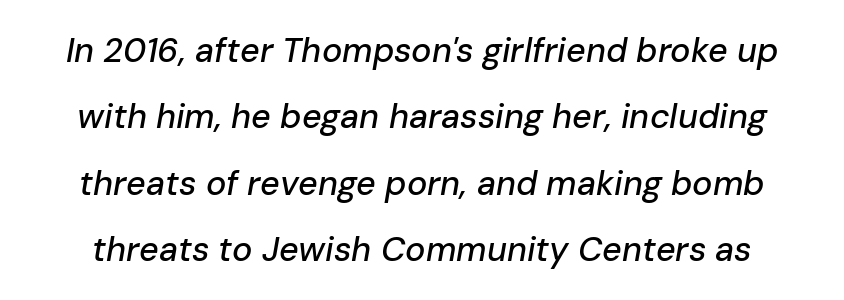
The passage shown leans; its letterforms are oblique. Summary of vertical rhythm: relaxed, with wide interline spacing. A typesetter would call this zero additional tracking. Descenders hang freely into open space. Do the characters align in a grid? No, the font is proportional.
